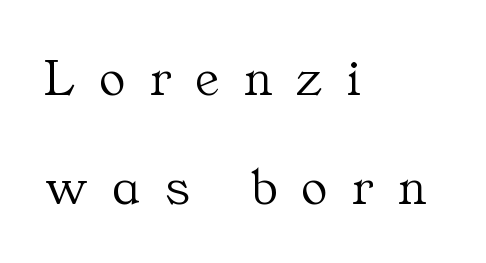
The image shows 54 px light serif type, upright; set left-aligned, loose line spacing (2.01x), unusually wide letter spacing (+0.46 em), not underlined; medium stroke contrast and a medium x-height.
